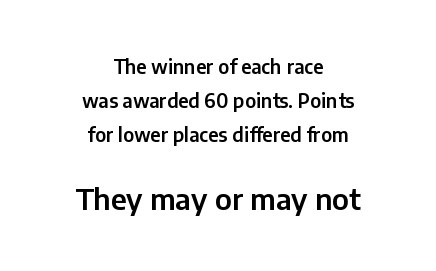
The image shows 29 px sans-serif type, upright; set centered, line spacing 1.8x, normal letter spacing, not underlined; the second (bottom) block is 1.53x larger; low stroke contrast and a medium x-height.
